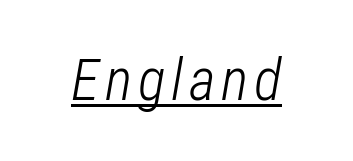
These characters rest on top of a visible drawn line. Caption: face not bold, strokes unweighted. A typesetter would call this proportional, since set widths differ per character. Slanted lettering throughout.
